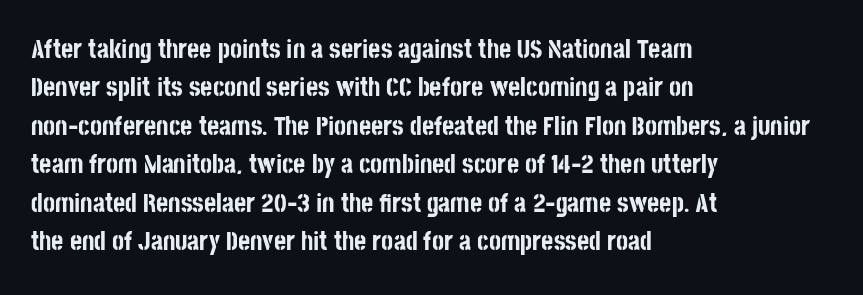
The image shows 26 px bold type, upright; set left-aligned, normal line spacing (1.48x), normal letter spacing, not underlined.
